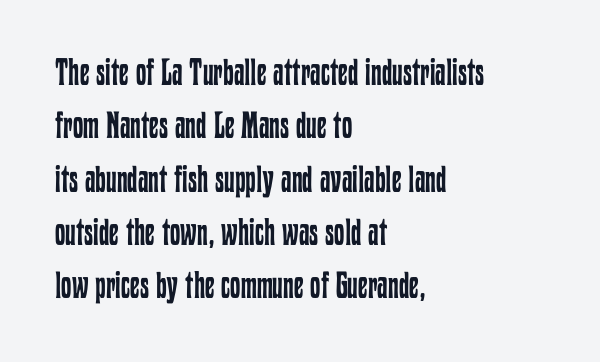
Type without underlining. These lines are set flush left with a ragged right edge. These lines are rendered in a variable-pitch font. The typography opts for an upright posture over an oblique one. How would I describe the line gaps? Plain and ordinary. Bold? No — there's no thickening of the strokes.
